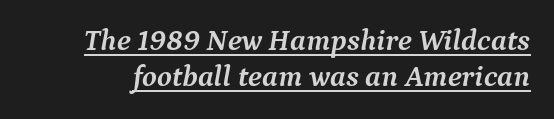
{"serif": "yes", "italic": "yes", "lean": "right", "slant_degrees": 9, "bold": "yes", "weight": "semibold", "width": "normal", "stroke_contrast": "medium", "x_height": "medium", "monospaced": "no", "underline": "yes", "line_spacing_ratio": 1.2, "letter_spacing": "normal", "letter_spacing_em": 0.0, "glyph_px": 30}
